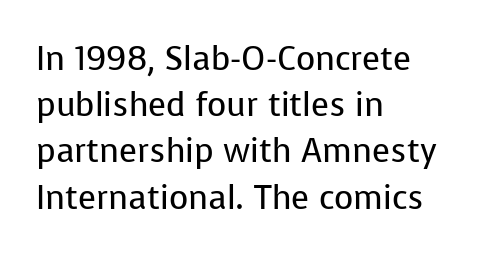
Where is the straight margin? On the left. A typesetter would call this zero additional tracking. How would I describe the line gaps? Plain and ordinary. Vertical strokes here are truly vertical. Stem width sits at or under what a default text font uses. A typesetter would call this proportional, since set widths differ per character.
